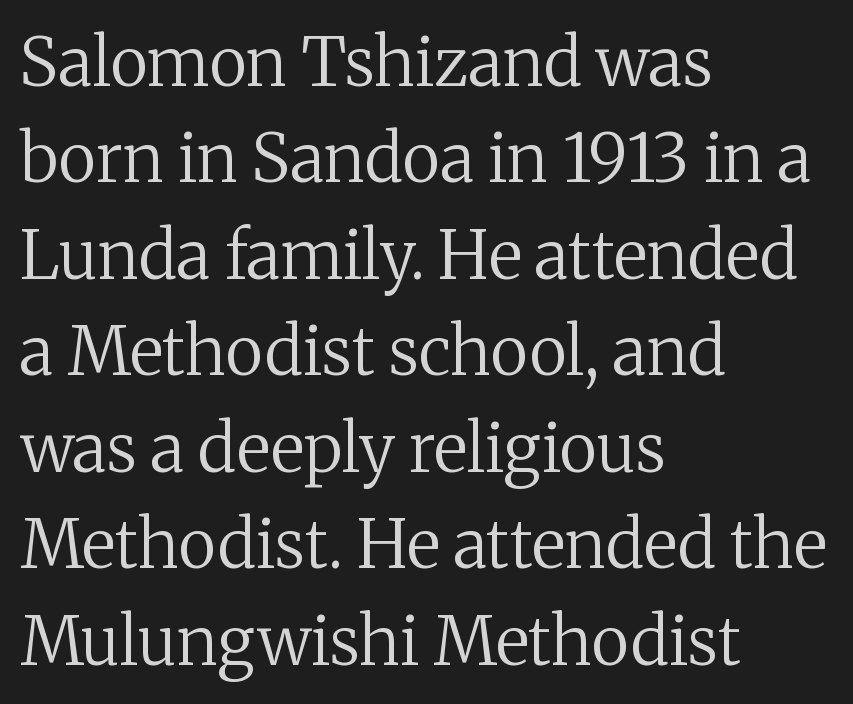
Line beginnings align vertically; line endings do not. The words here are not underlined. Unlike a clean sans, this face finishes its strokes with serifs. Character widths vary here, with narrow letters taking less room than wide ones. Here the glyphs are tracked normally, forming tight word shapes. A typesetter would call this leading conventional body-copy spacing.
